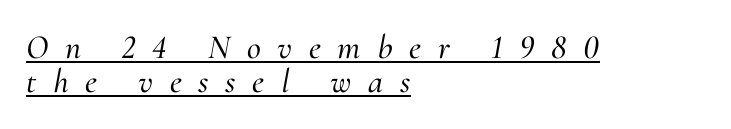
The image shows 34 px serif type, italic (leaning right); set left-aligned, tight line spacing (1.01x), unusually wide letter spacing (+0.49 em), underlined; medium stroke contrast and a small x-height.
